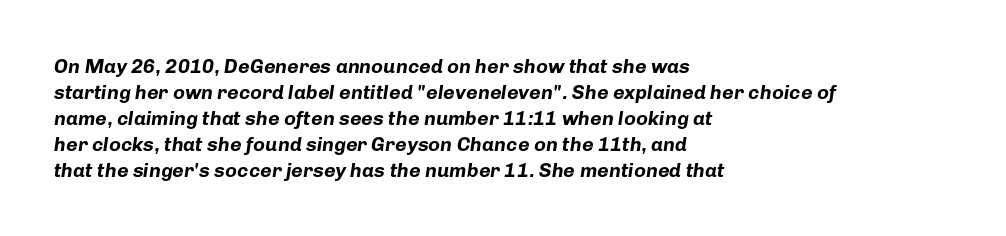
Q: Is the text bold? A: Yes.
Q: Is the text italic (slanted)? A: Yes, it leans right by about 8 degrees.
Q: Is the text underlined? A: No.
Q: How is the paragraph aligned? A: Left-aligned.
Q: Is the spacing between letters normal or unusually wide? A: Normal.
Q: Is the spacing between lines tight, normal or loose? A: Normal.
